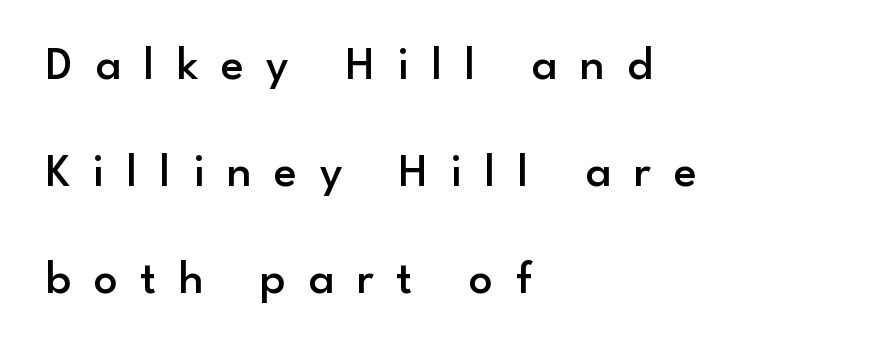
{"serif": "no", "italic": "no", "bold": "semi", "weight": "semibold", "width": "normal", "stroke_contrast": "low", "x_height": "small", "monospaced": "no", "underline": "no", "align": "left", "line_spacing": "loose", "line_spacing_ratio": 2.28, "letter_spacing": "wide", "letter_spacing_em": 0.48, "glyph_px": 47}
